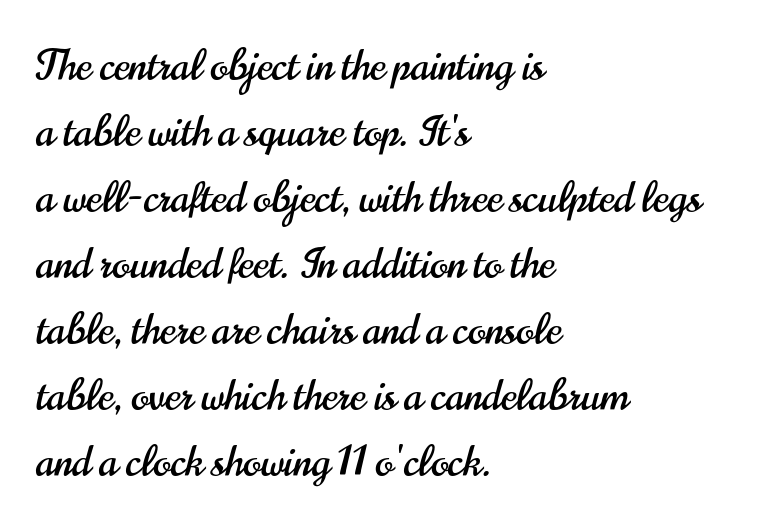
Q: Is the text italic (slanted)? A: Yes.
Q: Is the typeface a serif or a sans-serif typeface? A: Sans-serif.
Q: Is the text underlined? A: No.
Q: How is the paragraph aligned? A: Left-aligned.
Q: Is the spacing between letters normal or unusually wide? A: Normal.
Q: Is the spacing between lines tight, normal or loose? A: Normal.
Q: Width (condensed, normal, or wide)? A: Condensed.
Q: Stroke contrast? A: High.
Q: x-height? A: Small.
Q: Monospaced? A: No.
